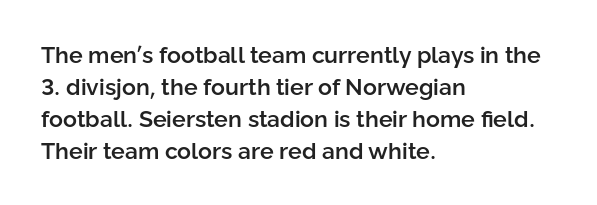
Compared with an ordinary text face, these strokes are moderately heavier — a semibold. Unlike italic type, these characters show no tilt at all. The leading is moderate, giving the passage an even texture. No extra tracking has been applied to these lines.
